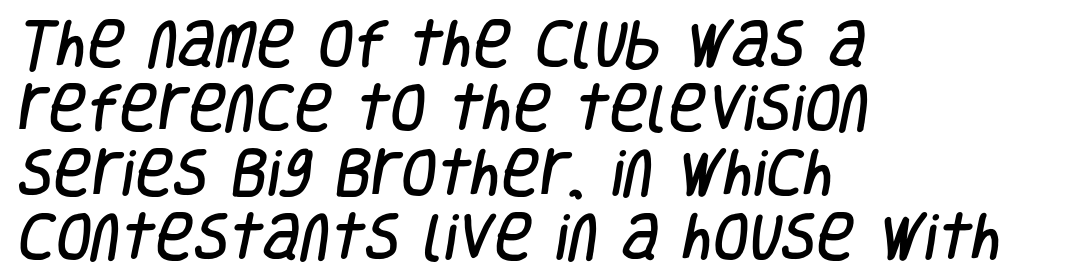
The image shows 52 px condensed sans-serif type; set left-aligned, line spacing 1.24x, normal letter spacing, not underlined; low stroke contrast and a large x-height.
